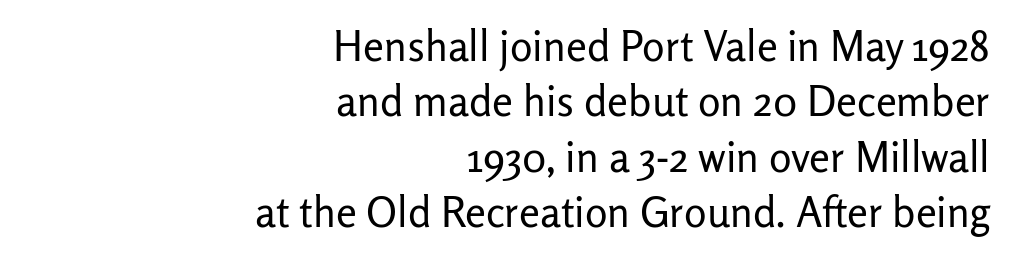
{"serif": "no", "italic": "no", "bold": "no", "weight": "regular", "width": "normal", "stroke_contrast": "low", "x_height": "medium", "monospaced": "no", "underline": "no", "align": "right", "line_spacing": "normal", "line_spacing_ratio": 1.32, "letter_spacing": "normal", "letter_spacing_em": 0.0, "glyph_px": 42}
